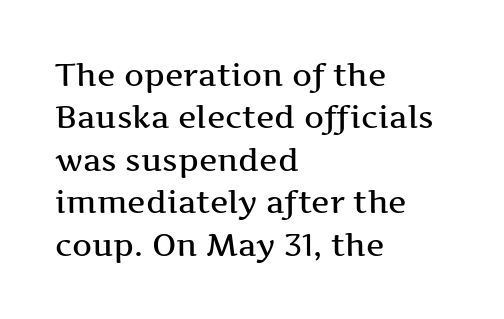
The image shows 31 px wide serif type, upright; set left-aligned, normal line spacing (1.37x), normal letter spacing, not underlined; medium stroke contrast and a medium x-height.
